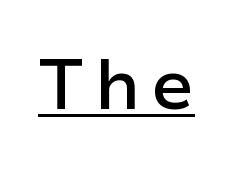
{"serif": "no", "italic": "no", "bold": "semi", "weight": "semibold", "width": "normal", "stroke_contrast": "low", "x_height": "medium", "monospaced": "no", "underline": "yes", "glyph_px": 70}
